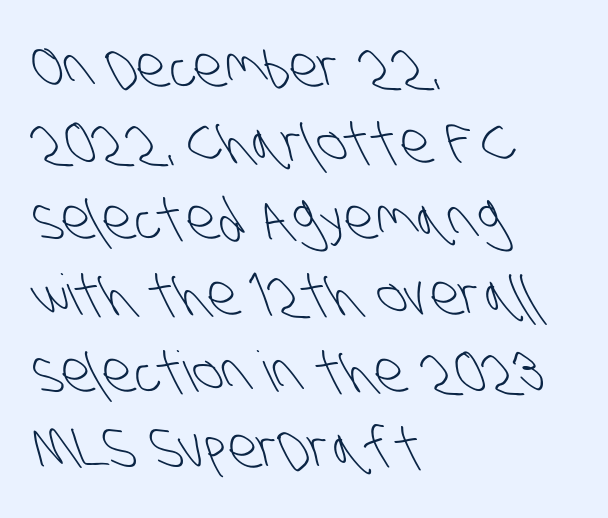
The image shows 56 px light, condensed sans-serif type; set left-aligned, normal line spacing (1.36x), normal letter spacing, not underlined; low stroke contrast and a large x-height.
